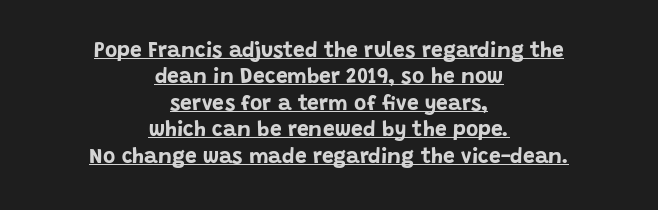
{"italic": "no", "bold": "yes", "underline": "yes", "align": "center", "line_spacing": "normal", "line_spacing_ratio": 1.26, "letter_spacing": "normal", "letter_spacing_em": 0.0, "glyph_px": 21}
